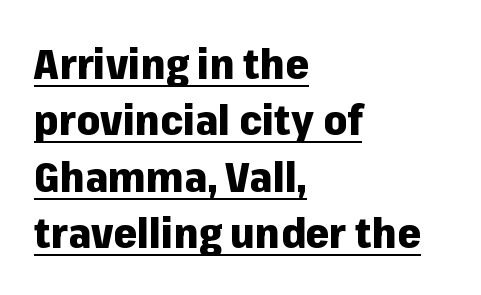
Q: Is the text bold? A: Yes.
Q: Is the text italic (slanted)? A: No, it is upright.
Q: Is the typeface a serif or a sans-serif typeface? A: Sans-serif.
Q: Is the text underlined? A: Yes.
Q: How is the paragraph aligned? A: Left-aligned.
Q: Is the spacing between letters normal or unusually wide? A: Normal.
Q: Is the spacing between lines tight, normal or loose? A: Normal.
Q: Width (condensed, normal, or wide)? A: Normal.
Q: Stroke contrast? A: Low.
Q: x-height? A: Medium.
Q: Monospaced? A: No.
